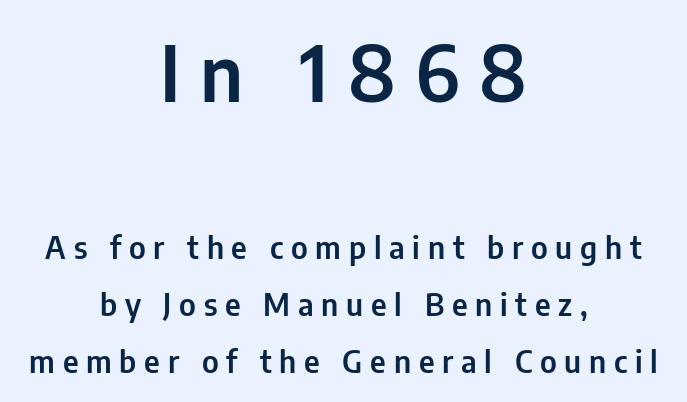
{"serif": "no", "italic": "no", "width": "condensed", "stroke_contrast": "low", "x_height": "medium", "monospaced": "no", "underline": "no", "align": "center", "line_spacing_ratio": 1.84, "letter_spacing": "wide", "letter_spacing_em": 0.25, "larger_block": "first", "size_ratio": 2.52, "glyph_px": 78}
